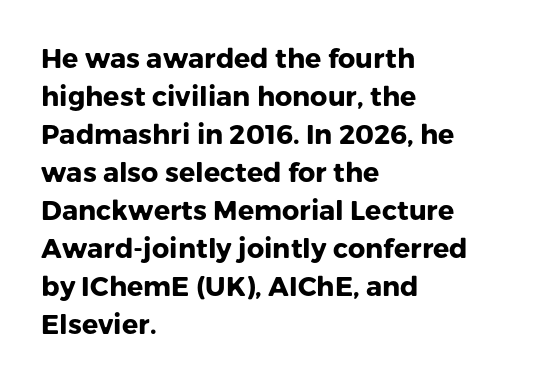
Nothing unusual about the tracking: characters are spaced as the font intends. Glance below the letters and you will spot only blank space. Designer's note — italics off, roman on. Alignment: flush left.
